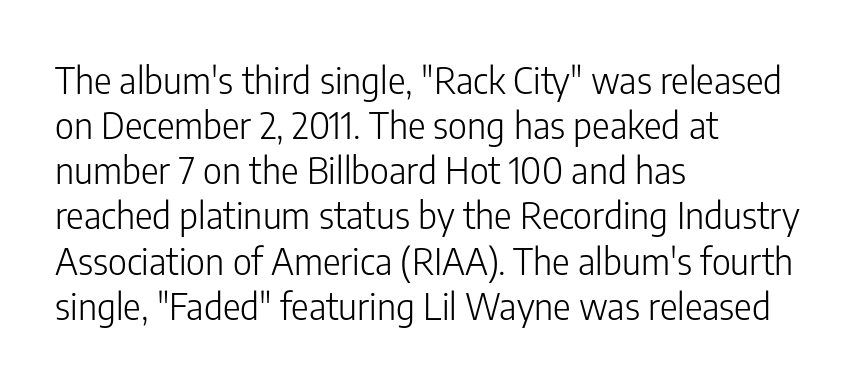
Q: Is the text bold? A: No.
Q: Is the text italic (slanted)? A: No, it is upright.
Q: Is the typeface a serif or a sans-serif typeface? A: Sans-serif.
Q: Is the text underlined? A: No.
Q: How is the paragraph aligned? A: Left-aligned.
Q: Is the spacing between letters normal or unusually wide? A: Normal.
Q: Width (condensed, normal, or wide)? A: Condensed.
Q: Stroke contrast? A: Low.
Q: x-height? A: Medium.
Q: Monospaced? A: No.
